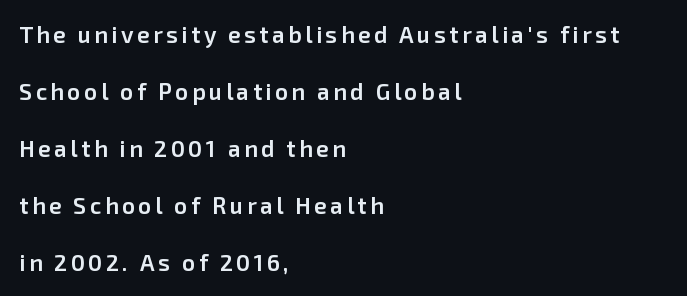
Tall strokes in this sample are plumb rather than angled. Every row of glyphs begins at an identical x-position on the left. Honestly, the rows look like they've been pulled way apart. Bold? Not quite — semibold, heavier than regular but stopping short. Decoration check: the copy has no underline.
